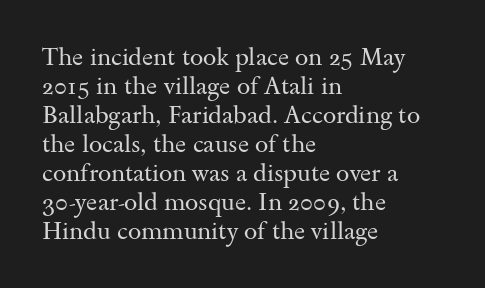
The strokes carry an ordinary text weight at most. Default kerning and tracking; the words read as compact shapes. The gap between lines stays unmarked. Does the lettering tilt? It doesn't — this is upright.
